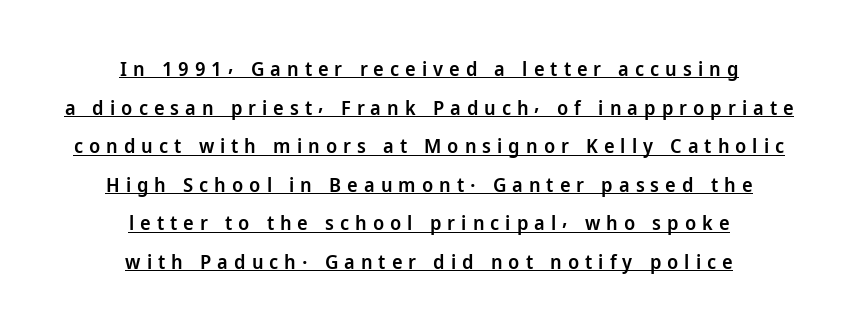
Q: Is the text bold? A: Semi-bold.
Q: Is the text italic (slanted)? A: No, it is upright.
Q: Is the text underlined? A: Yes.
Q: How is the paragraph aligned? A: Centered.
Q: Is the spacing between letters normal or unusually wide? A: Unusually wide.
Q: Is the spacing between lines tight, normal or loose? A: Loose.
